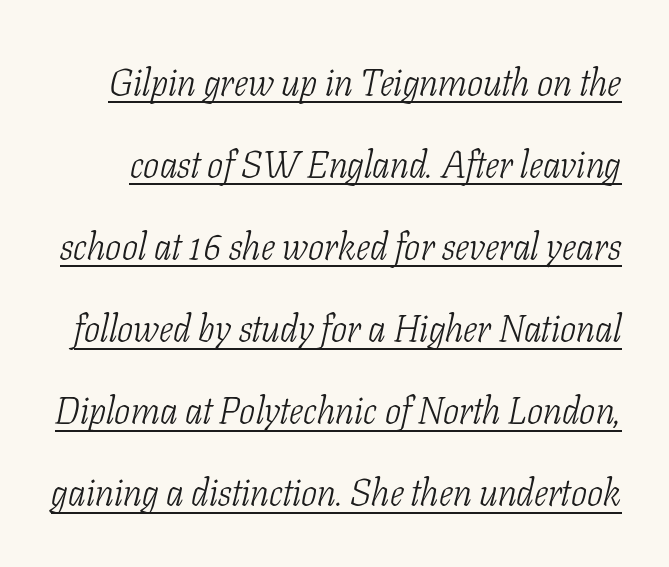
Q: Is the text bold? A: No.
Q: Is the text italic (slanted)? A: Yes, it leans right by about 11 degrees.
Q: Is the typeface a serif or a sans-serif typeface? A: Serif.
Q: Is the text underlined? A: Yes.
Q: Is the spacing between letters normal or unusually wide? A: Normal.
Q: Is the spacing between lines tight, normal or loose? A: Loose.
Q: Width (condensed, normal, or wide)? A: Condensed.
Q: Stroke contrast? A: Low.
Q: x-height? A: Medium.
Q: Monospaced? A: No.
